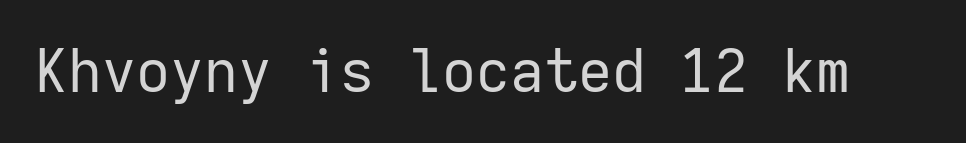
The image shows 59 px regular-weight sans-serif type, upright, monospaced; set normal letter spacing, not underlined; low stroke contrast and a medium x-height.
